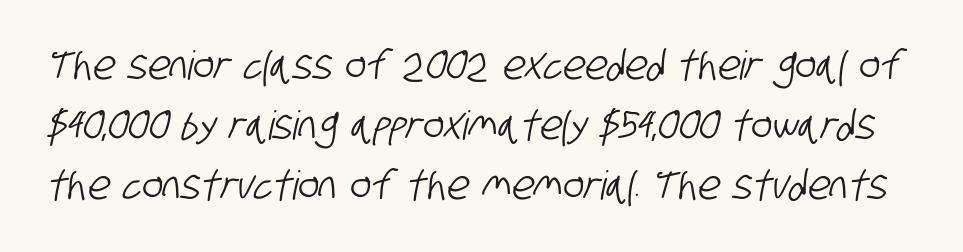
{"serif": "no", "width": "condensed", "stroke_contrast": "low", "x_height": "large", "monospaced": "no", "underline": "no", "line_spacing": "normal", "line_spacing_ratio": 1.5, "letter_spacing": "normal", "letter_spacing_em": 0.0, "glyph_px": 40}
